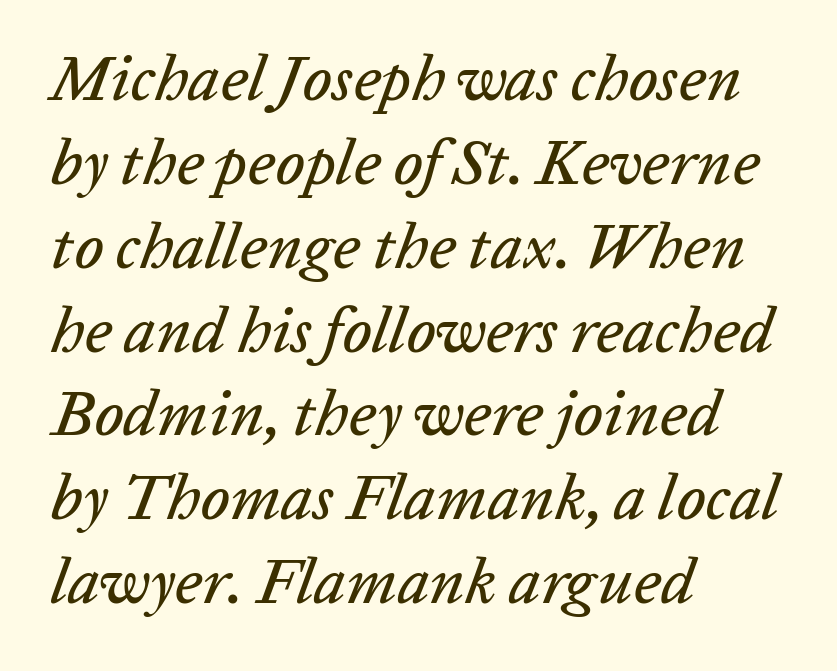
The string is rendered with underlining switched off. The line texture is even and compact thanks to regular tracking. Is the type slanted? Yes — the strokes lean at a clear angle. Compared with a centered layout, this one pins lines to the left instead.
